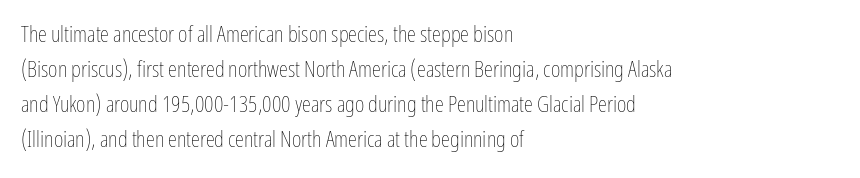
The image shows 23 px text type, upright; set left-aligned, normal line spacing (1.52x), normal letter spacing, not underlined.
